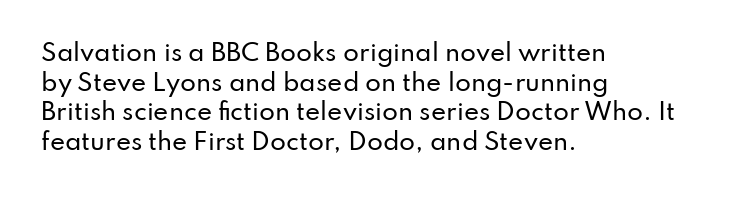
{"italic": "no", "underline": "no", "align": "left", "line_spacing": "normal", "line_spacing_ratio": 1.29, "letter_spacing": "normal", "letter_spacing_em": 0.0, "glyph_px": 23}
